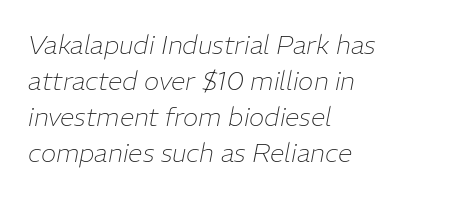
Evenly set lines give the paragraph a standard silhouette. This rendering features lettering with no underline. No extra ink here — the face is not bold. Posture: slanted.
